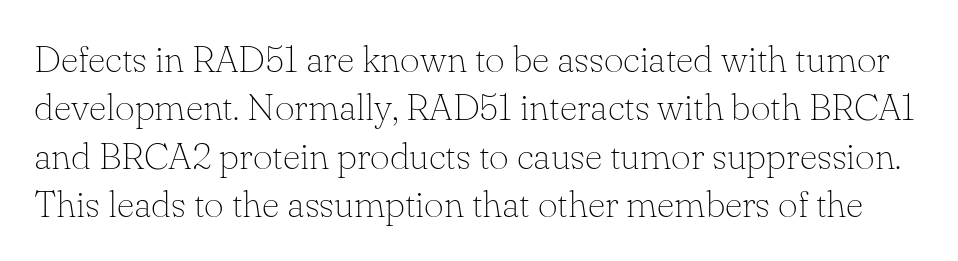
Q: Is the text bold? A: No.
Q: Is the text italic (slanted)? A: No, it is upright.
Q: Is the typeface a serif or a sans-serif typeface? A: Serif.
Q: Is the text underlined? A: No.
Q: Is the spacing between letters normal or unusually wide? A: Normal.
Q: Is the spacing between lines tight, normal or loose? A: Normal.
Q: Width (condensed, normal, or wide)? A: Normal.
Q: Stroke contrast? A: Low.
Q: x-height? A: Small.
Q: Monospaced? A: No.
